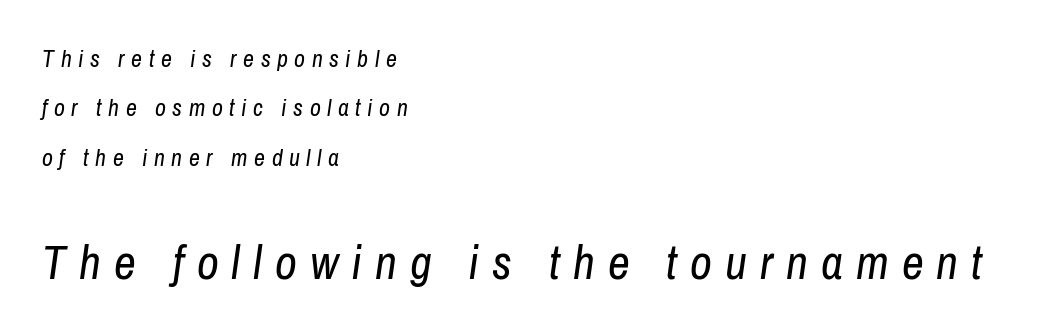
{"italic": "yes", "lean": "right", "slant_degrees": 8, "bold": "no", "weight": "regular", "width": "condensed", "stroke_contrast": "low", "x_height": "medium", "monospaced": "no", "underline": "no", "align": "left", "line_spacing": "loose", "line_spacing_ratio": 2.06, "letter_spacing": "wide", "letter_spacing_em": 0.27, "larger_block": "second", "size_ratio": 2.0, "glyph_px": 48}
